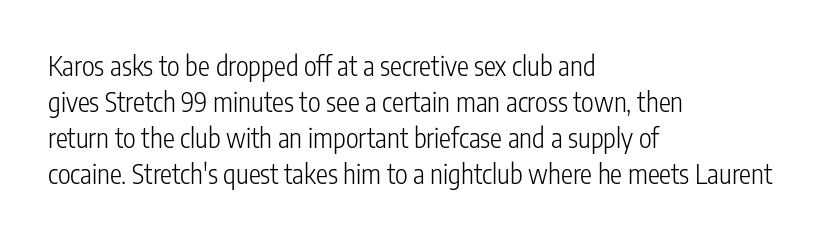
A clean baseline with only descenders dipping below it. The letters stand upright; this is a roman face. The letterforms sit shoulder to shoulder at normal distance. The compositor pushed each line to the left boundary.
